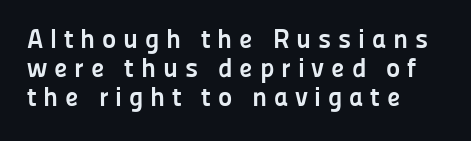
Someone cranked the tracking dial way up on this one. Underlining? Definitely not there. If you drew a line through each stem, it would be perfectly vertical. The rendering uses a small line-height, squeezing the rows. Where is the straight margin? On the left.
